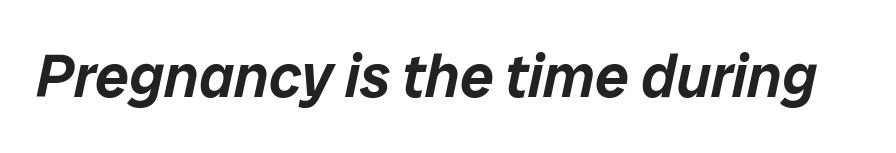
Notice how the stems are inclined rather than vertical — that's the hallmark of italics. Quick note: underline off. Compared with typical body copy, the letter spacing here is the same. Do the characters align in a grid? No, the font is proportional.
